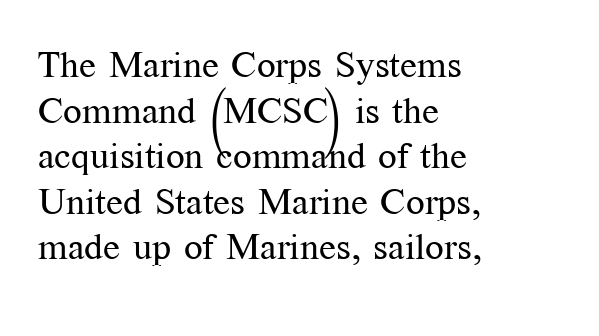
The image shows 37 px regular-weight serif type, upright; set left-aligned, line spacing 1.23x, normal letter spacing, not underlined; medium stroke contrast and a medium x-height.
